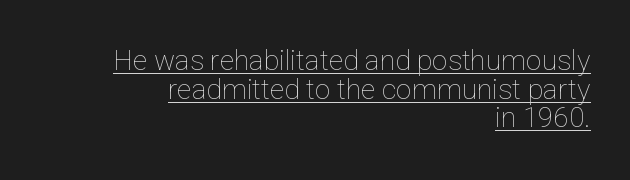
{"italic": "no", "bold": "no", "weight": "thin", "width": "normal", "stroke_contrast": "low", "x_height": "medium", "monospaced": "no", "underline": "yes", "align": "right", "line_spacing": "tight", "line_spacing_ratio": 1.02, "letter_spacing": "normal", "letter_spacing_em": 0.0, "glyph_px": 28}
